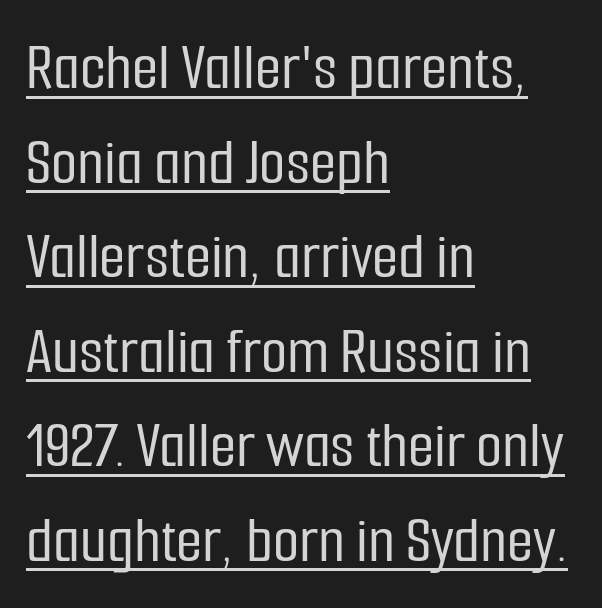
The image shows 68 px condensed sans-serif type, upright; set left-aligned, normal line spacing (1.39x), normal letter spacing, underlined; low stroke contrast and a medium x-height.
